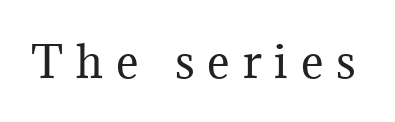
The image shows 43 px regular-weight serif type, upright; set unusually wide letter spacing (+0.3 em), not underlined; medium stroke contrast and a medium x-height.
